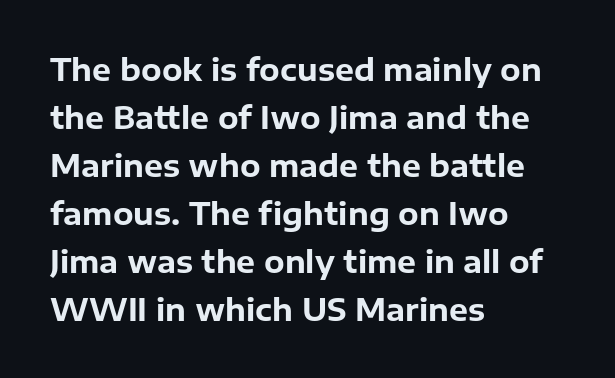
Q: Is the text bold? A: Yes.
Q: Is the text italic (slanted)? A: No, it is upright.
Q: Is the typeface a serif or a sans-serif typeface? A: Sans-serif.
Q: Is the text underlined? A: No.
Q: How is the paragraph aligned? A: Left-aligned.
Q: Is the spacing between letters normal or unusually wide? A: Normal.
Q: Is the spacing between lines tight, normal or loose? A: Normal.
Q: Width (condensed, normal, or wide)? A: Normal.
Q: Stroke contrast? A: Low.
Q: x-height? A: Medium.
Q: Monospaced? A: No.
